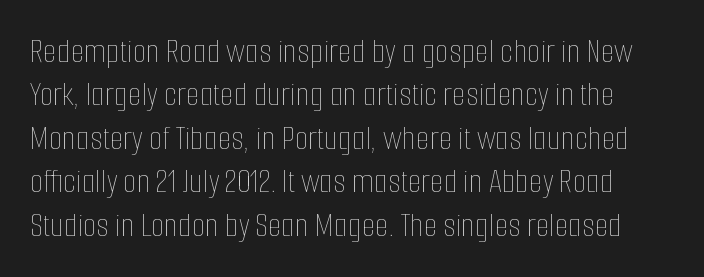
Q: Is the text bold? A: No.
Q: Is the text italic (slanted)? A: No, it is upright.
Q: Is the text underlined? A: No.
Q: Is the spacing between letters normal or unusually wide? A: Normal.
Q: Width (condensed, normal, or wide)? A: Condensed.
Q: Stroke contrast? A: Low.
Q: x-height? A: Medium.
Q: Monospaced? A: No.
